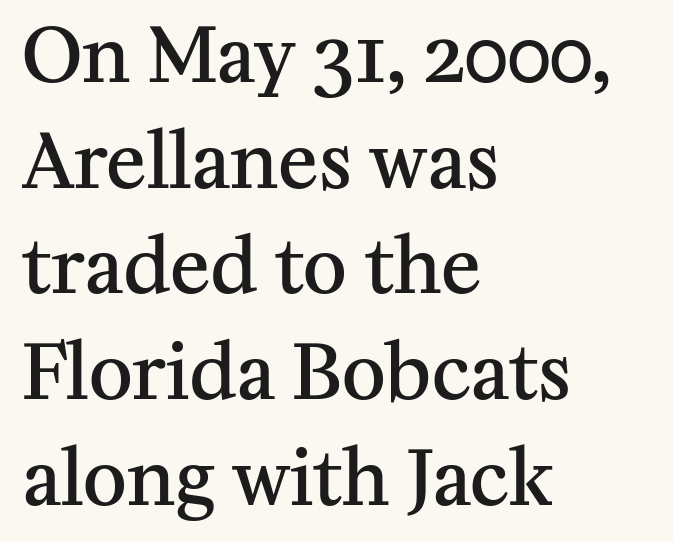
The image shows 75 px semibold serif type, upright; set left-aligned, normal line spacing (1.41x), normal letter spacing, not underlined; medium stroke contrast and a medium x-height.
